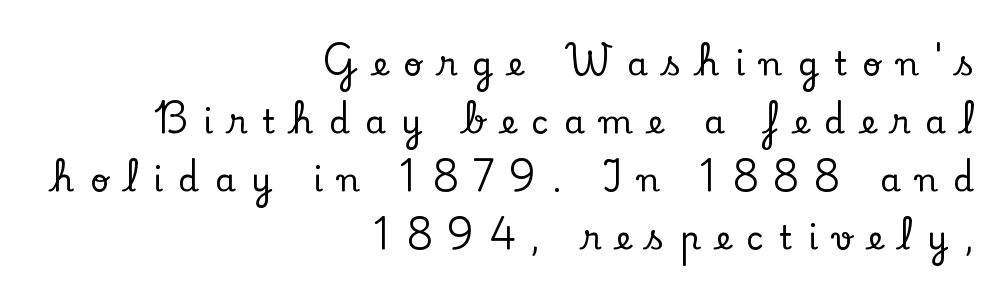
Each letter keeps its own natural width here, so spacing adapts to shape. Students, note that the glyphs here are deliberately spaced far apart. Layout note: lines flush right. In terms of letterform style, serifs are clearly present. The strip under each line holds only bare page. If you drew a line through each stem, it would be perfectly vertical.
